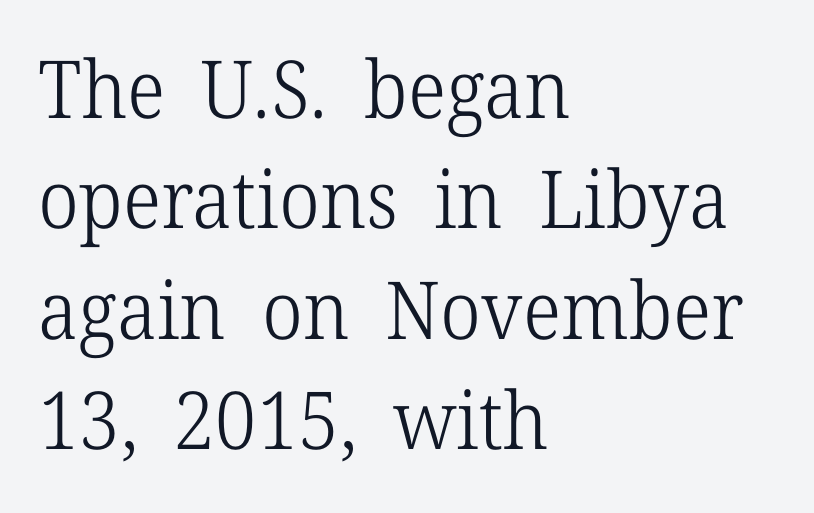
Q: Is the text bold? A: No.
Q: Is the text italic (slanted)? A: No, it is upright.
Q: Is the typeface a serif or a sans-serif typeface? A: Serif.
Q: Is the text underlined? A: No.
Q: How is the paragraph aligned? A: Left-aligned.
Q: Is the spacing between letters normal or unusually wide? A: Normal.
Q: Is the spacing between lines tight, normal or loose? A: Normal.
Q: Width (condensed, normal, or wide)? A: Normal.
Q: Stroke contrast? A: Low.
Q: x-height? A: Medium.
Q: Monospaced? A: No.
